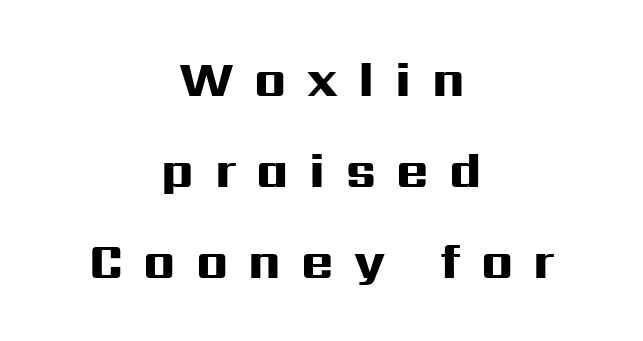
A typesetter would call this proportional, since set widths differ per character. These lines are centered, leaving both edges ragged. This is roman type, the default non-slanted kind. Is this a sans? Yes — the strokes have no serifs.
